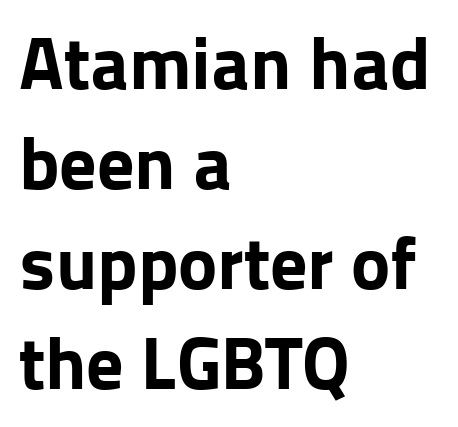
Character widths vary here, with narrow letters taking less room than wide ones. This rendering leaves character spacing at its baseline value. The string is rendered with underlining switched off. Every character sits straight up, as roman type does. The letters carry no serifs — their stems end cleanly without finishing strokes.
